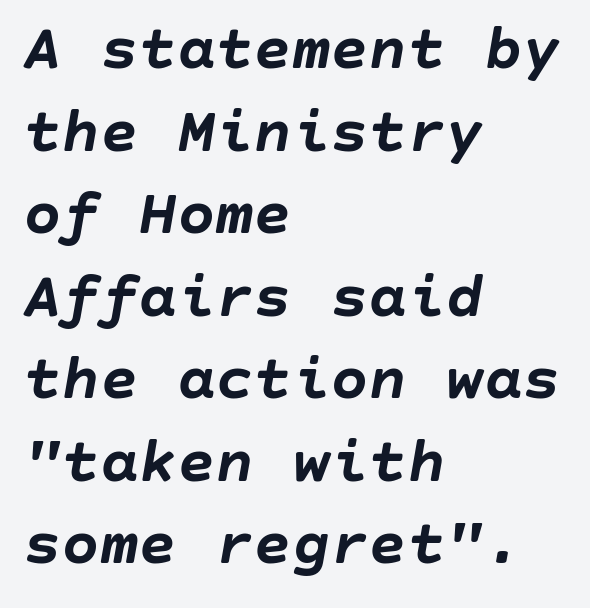
The image shows 64 px semibold type, italic (leaning right); set left-aligned, normal line spacing (1.29x), normal letter spacing, not underlined; low stroke contrast and a large x-height.
